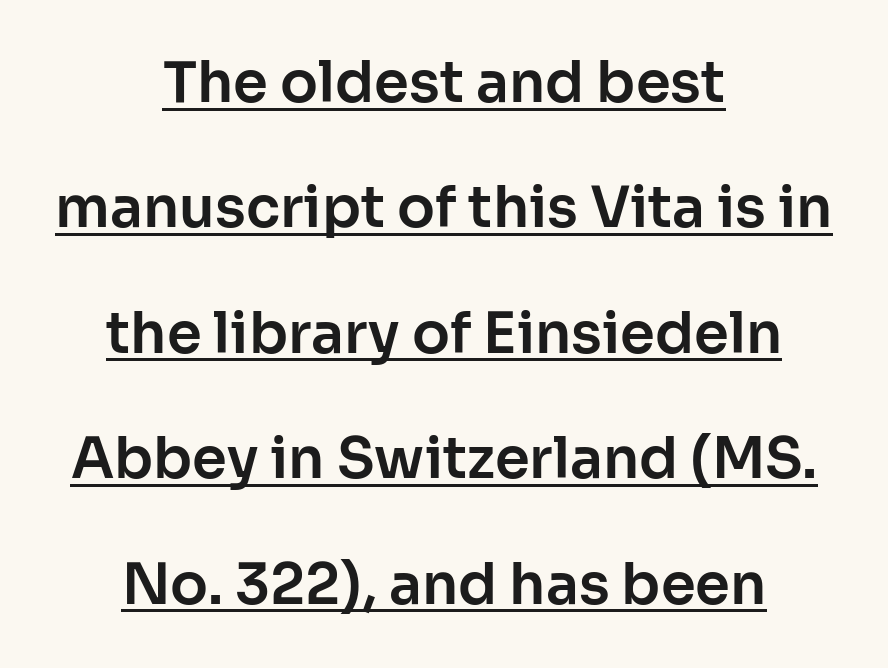
Centered paragraph, ragged on both sides. Horizontal bands of white between lines are thick stripes. Like a heading marked for emphasis, these lines bear an underscore. Classification — sans serif.
